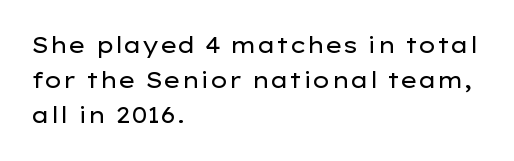
The image shows 22 px text type, upright; set left-aligned, normal line spacing (1.6x), normal letter spacing, not underlined.
